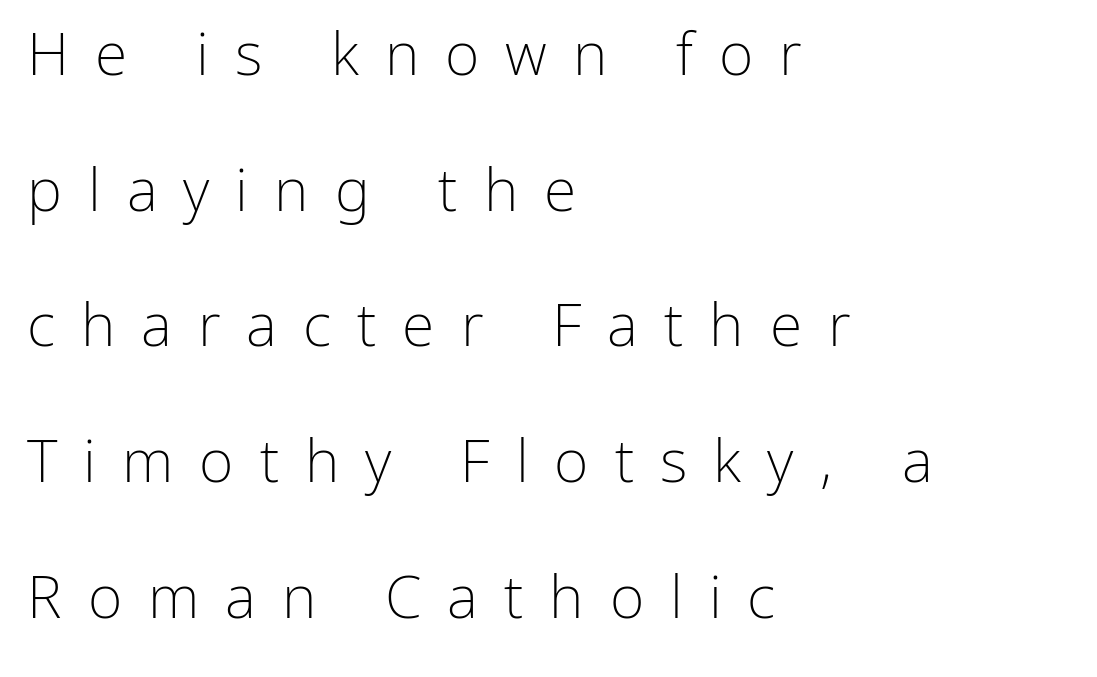
The image shows 59 px light sans-serif type, upright; set left-aligned, loose line spacing (2.3x), unusually wide letter spacing (+0.44 em), not underlined; low stroke contrast and a medium x-height.
